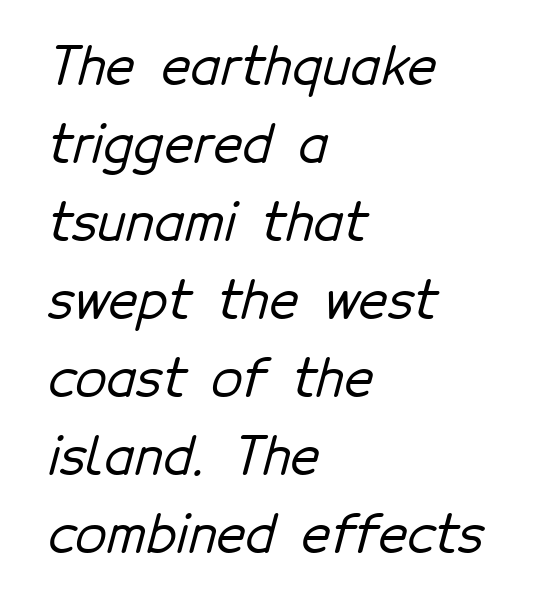
Each word holds together tightly as a unit, with standard inter-letter gaps. Any mark beneath the type? The region is blank. Is there much room between lines? A standard amount, neither cramped nor airy. Each letter keeps its own natural width here, so spacing adapts to shape.
